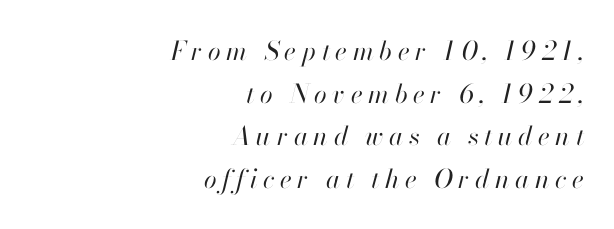
The image shows 26 px text type, italic (leaning right); set right-aligned, normal line spacing (1.64x), unusually wide letter spacing (+0.21 em), not underlined.
